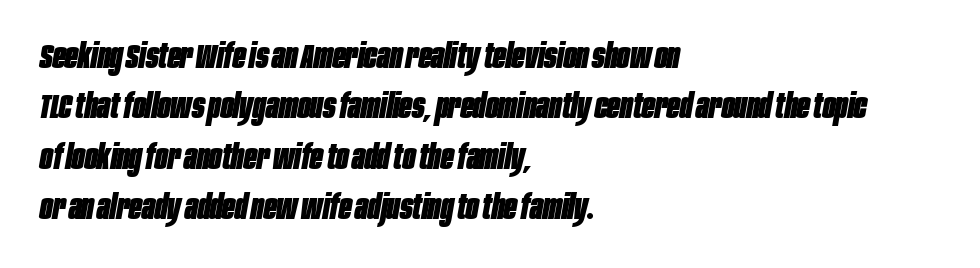
Q: Is the text bold? A: Yes.
Q: Is the text italic (slanted)? A: Yes, it leans right by about 10 degrees.
Q: Is the text underlined? A: No.
Q: How is the paragraph aligned? A: Left-aligned.
Q: Is the spacing between letters normal or unusually wide? A: Normal.
Q: Is the spacing between lines tight, normal or loose? A: Normal.
Q: Width (condensed, normal, or wide)? A: Condensed.
Q: Stroke contrast? A: Low.
Q: x-height? A: Large.
Q: Monospaced? A: No.
